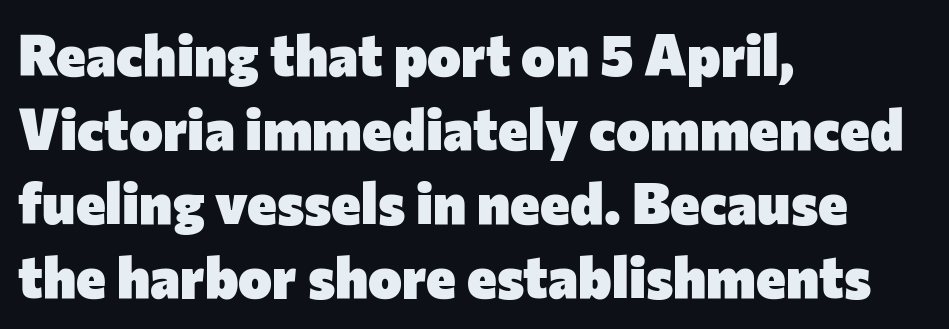
Typesetter's note: full bold, strokes at maximum text heaviness. Descender tails drop into unmarked territory. Posture: vertical. Each letter keeps its own natural width here, so spacing adapts to shape. The designer left line spacing at the default.
